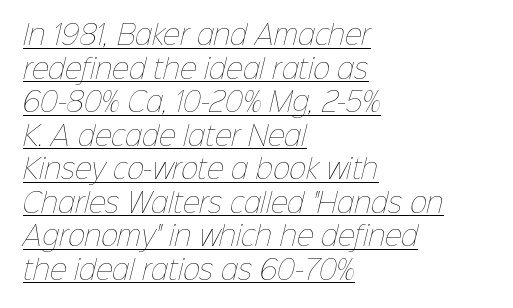
Q: Is the text bold? A: No.
Q: Is the text underlined? A: Yes.
Q: How is the paragraph aligned? A: Left-aligned.
Q: Is the spacing between letters normal or unusually wide? A: Normal.
Q: Is the spacing between lines tight, normal or loose? A: Normal.
